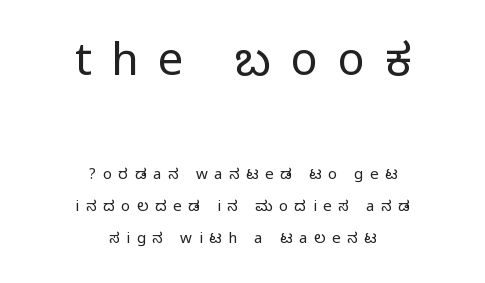
{"serif": "no", "italic": "no", "width": "condensed", "stroke_contrast": "medium", "monospaced": "no", "underline": "no", "align": "center", "line_spacing": "loose", "line_spacing_ratio": 2.13, "letter_spacing": "wide", "letter_spacing_em": 0.44, "larger_block": "first", "size_ratio": 3.0, "glyph_px": 45}
